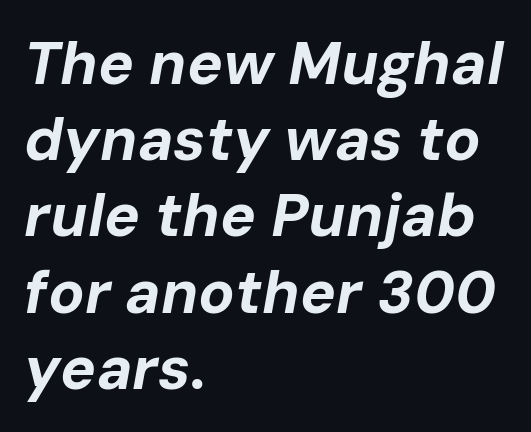
Q: Is the text bold? A: Yes.
Q: Is the text italic (slanted)? A: Yes, it leans right by about 10 degrees.
Q: Is the text underlined? A: No.
Q: How is the paragraph aligned? A: Left-aligned.
Q: Is the spacing between letters normal or unusually wide? A: Normal.
Q: Is the spacing between lines tight, normal or loose? A: Normal.
Q: Width (condensed, normal, or wide)? A: Normal.
Q: Stroke contrast? A: Low.
Q: x-height? A: Medium.
Q: Monospaced? A: No.
